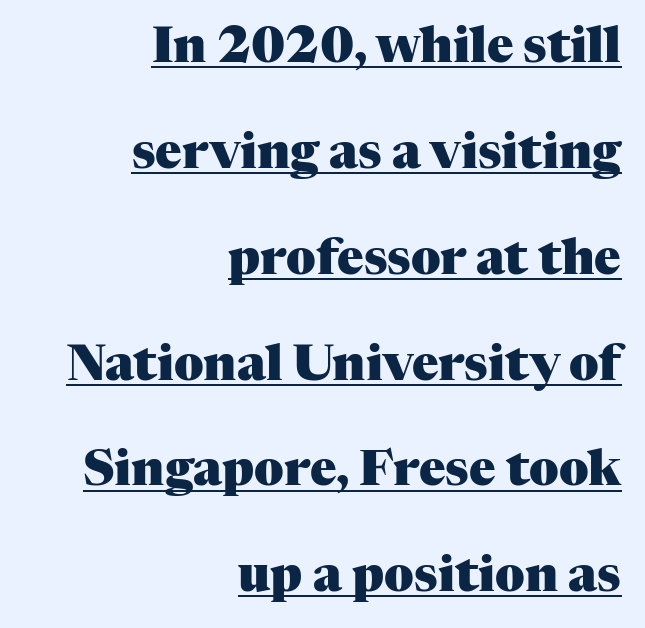
The typesetter has applied underlining to the passage shown. This rendering employs a face with finishing strokes, i.e., a serif. The passage shown is typed in a proportional face where columns would drift. The gaps between neighbouring characters are ordinary and unremarkable.
